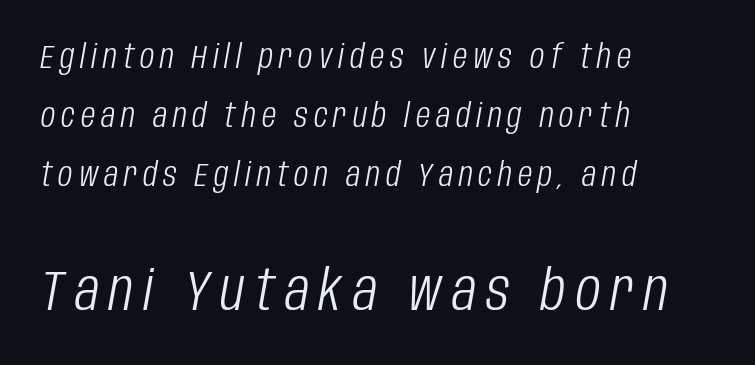
The image shows 57 px light, condensed type, italic (leaning right); set left-aligned, line spacing 1.79x, not underlined; the second (bottom) block is 1.73x larger; low stroke contrast and a large x-height.
